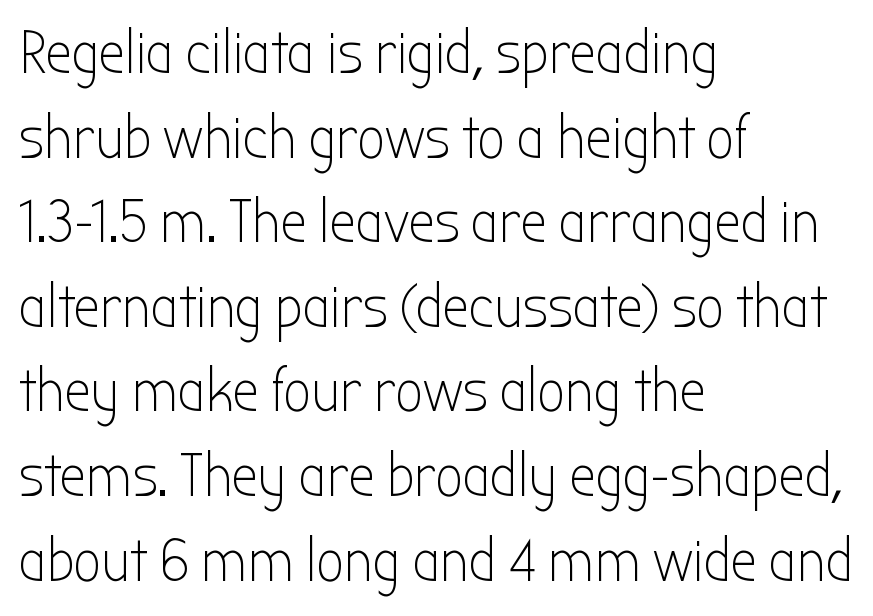
The image shows 60 px light, condensed sans-serif type, upright; set left-aligned, normal line spacing (1.41x), normal letter spacing, not underlined; low stroke contrast and a medium x-height.
